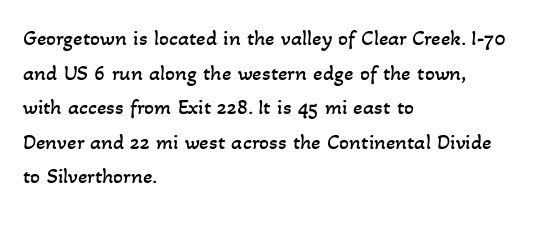
The image shows 22 px text type; set left-aligned, normal line spacing (1.57x), normal letter spacing, not underlined.
